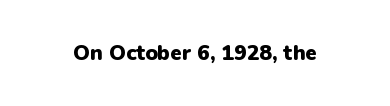
The image shows 21 px bold type, upright; set normal letter spacing, not underlined.
